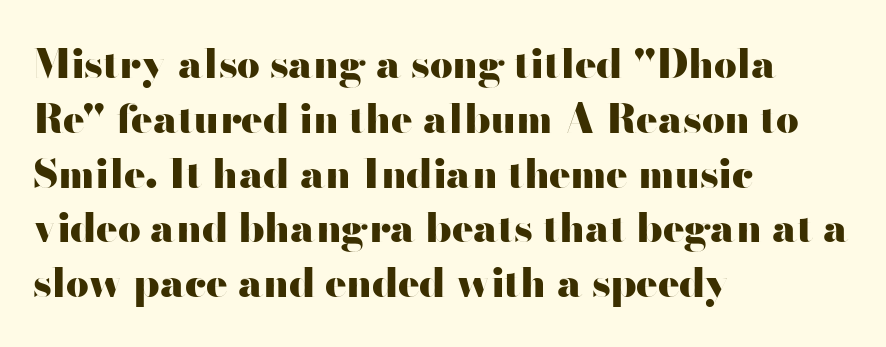
Q: Is the text bold? A: Yes.
Q: Is the text italic (slanted)? A: No, it is upright.
Q: Is the typeface a serif or a sans-serif typeface? A: Sans-serif.
Q: Is the text underlined? A: No.
Q: How is the paragraph aligned? A: Left-aligned.
Q: Is the spacing between letters normal or unusually wide? A: Normal.
Q: Is the spacing between lines tight, normal or loose? A: Normal.
Q: Width (condensed, normal, or wide)? A: Wide.
Q: Stroke contrast? A: High.
Q: x-height? A: Small.
Q: Monospaced? A: No.
